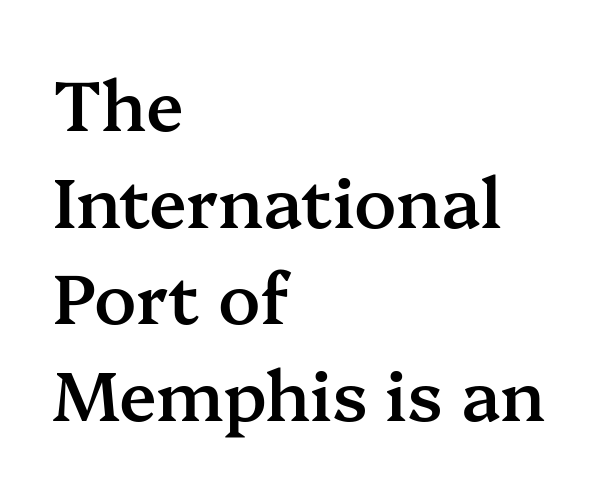
Where is the straight margin? On the left. A typesetter would mark this as roman, not italic. The area under the type is left untouched. The lines sit at an ordinary, default distance from one another. A typesetter would call this zero additional tracking.
